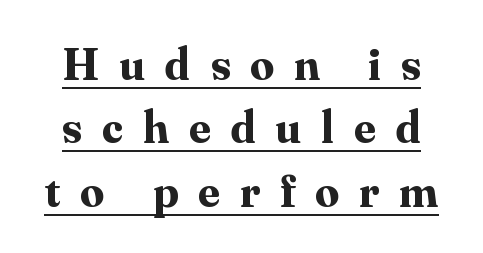
Each word looks stretched out because of the extra space between its letters. Varying glyph widths throughout — classic text-font behaviour. Check where the strokes stop: tiny serifs finish them off. Compared with undecorated copy, this sample adds a rule below the words. The rendering uses a moderate line-height, typical for paragraphs. Every character sits straight up, as roman type does.
